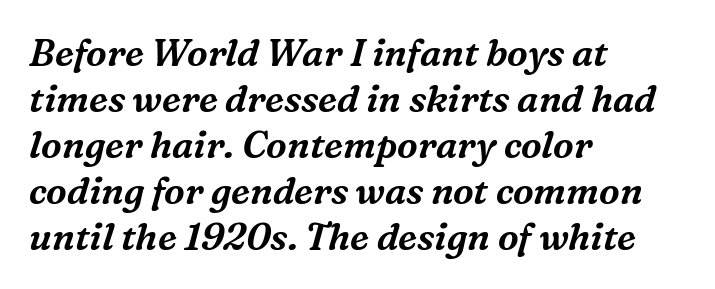
{"serif": "yes", "italic": "yes", "lean": "right", "slant_degrees": 16, "width": "normal", "stroke_contrast": "medium", "x_height": "medium", "monospaced": "no", "underline": "no", "align": "left", "line_spacing_ratio": 1.24, "letter_spacing": "normal", "letter_spacing_em": 0.0, "glyph_px": 37}
